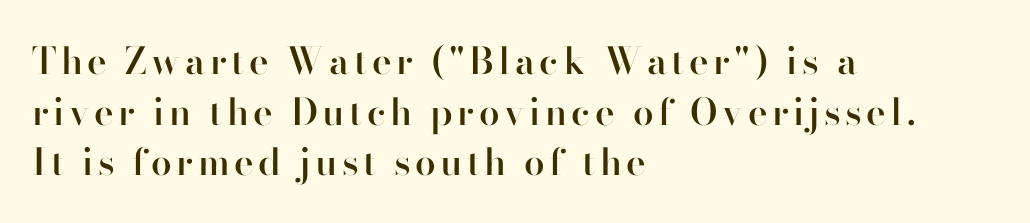
These lines stack with their left ends in a neat column. A fair bit of extra ink — the face is semibold, not bold. Each letter's strokes conclude bluntly, with no projecting serifs. Vertical strokes here are truly vertical. Note the varied advance widths — an 'i' is clearly narrower than an 'm'.
